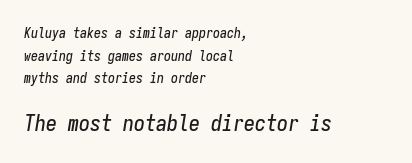
Q: Is the text italic (slanted)? A: Yes, it leans right by about 9 degrees.
Q: Is the text underlined? A: No.
Q: How is the paragraph aligned? A: Left-aligned.
Q: Is the spacing between letters normal or unusually wide? A: Normal.
Q: Is the spacing between lines tight, normal or loose? A: Normal.
Q: Which block of text is set in a larger size, the first (top) or the second (bottom)? A: The second (bottom) one.
